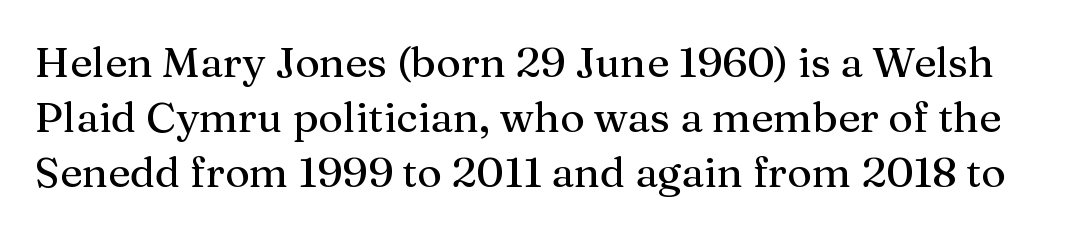
The image shows 42 px serif type, upright; set normal line spacing (1.31x), normal letter spacing, not underlined; medium stroke contrast and a medium x-height.
